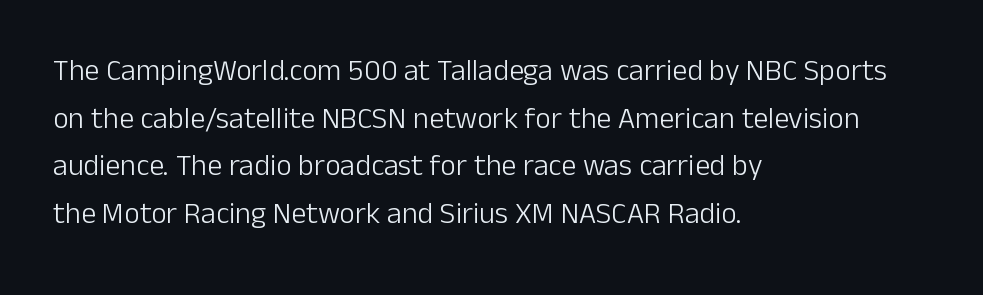
This sample keeps an unexceptional amount of space between lines. The line texture is even and compact thanks to regular tracking. Only glyphs here, with clear space below each row. Weight class: somewhere from thin through regular. The letters stand upright; this is a roman face. The lines are quadded left.
